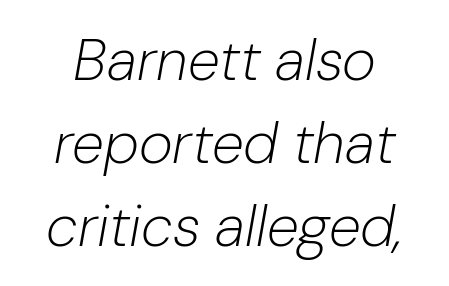
Does the lettering tilt? It does — this is italic. Letters rest on an invisible, unmarked baseline. Interline gaps are of average width in this sample. The face used here is proportionally spaced, like ordinary book or web type.
